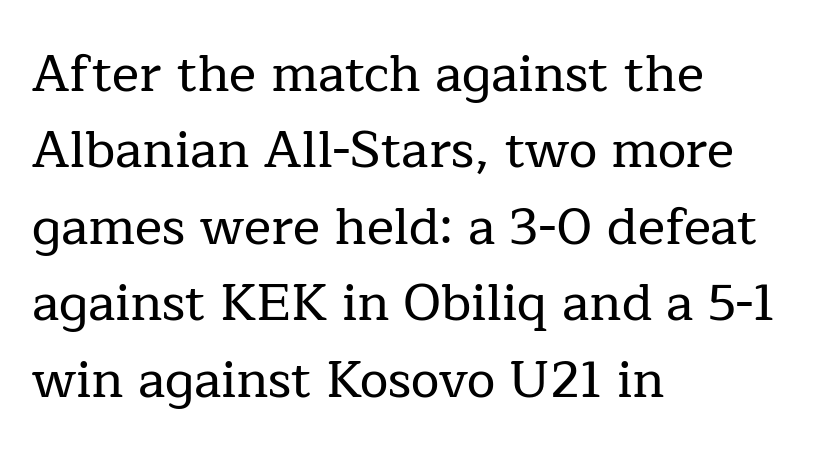
The image shows 51 px serif type, upright; set left-aligned, normal line spacing (1.5x), normal letter spacing, not underlined; low stroke contrast and a medium x-height.
